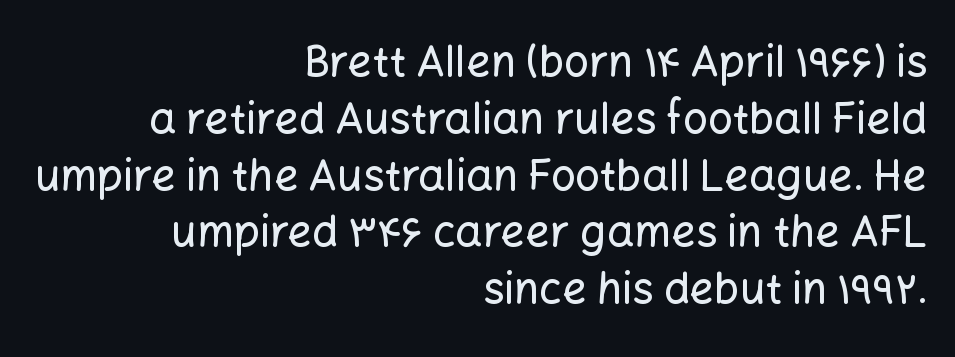
{"serif": "no", "italic": "no", "width": "normal", "stroke_contrast": "low", "x_height": "medium", "monospaced": "no", "underline": "no", "align": "right", "line_spacing": "normal", "line_spacing_ratio": 1.32, "letter_spacing": "normal", "letter_spacing_em": 0.0, "glyph_px": 43}
